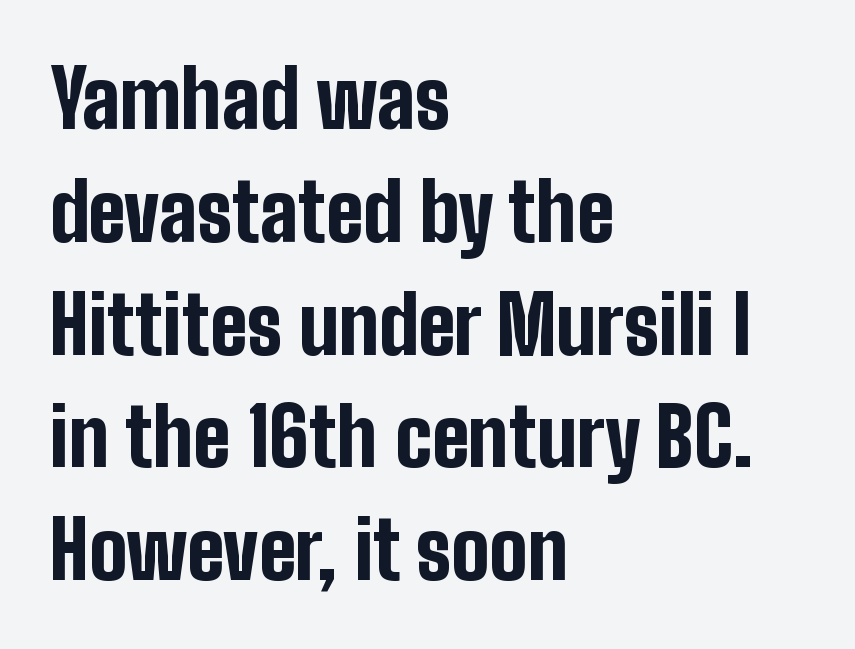
{"serif": "no", "italic": "no", "bold": "yes", "weight": "bold", "width": "condensed", "stroke_contrast": "low", "x_height": "medium", "monospaced": "no", "underline": "no", "align": "left", "line_spacing": "normal", "line_spacing_ratio": 1.41, "letter_spacing": "normal", "letter_spacing_em": 0.0, "glyph_px": 80}
